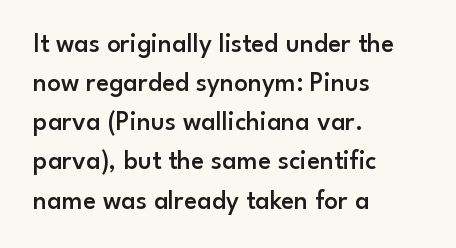
Horizontal alignment here is leftward, the default for most running prose. Semibold letterforms, between regular and bold. Each row of text sits above clean, open space. In terms of posture, this sample is upright. Rows of type keep a routine distance in the vertical direction.
